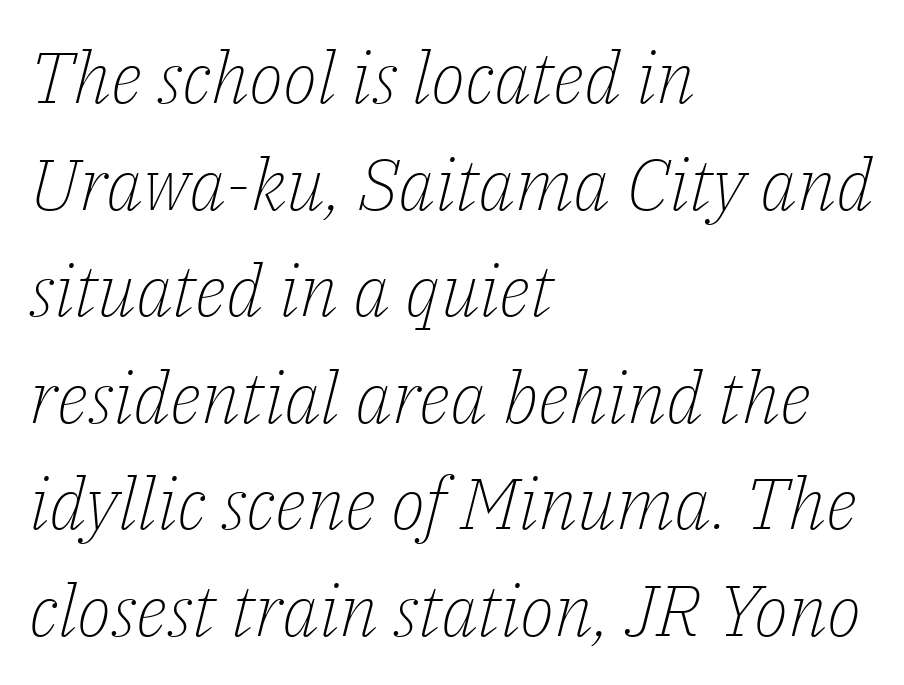
The setting favours the left margin, as ordinary paragraphs usually do. What kind of face is this? One with serifs. Type without underlining. In terms of posture, this sample is oblique.
